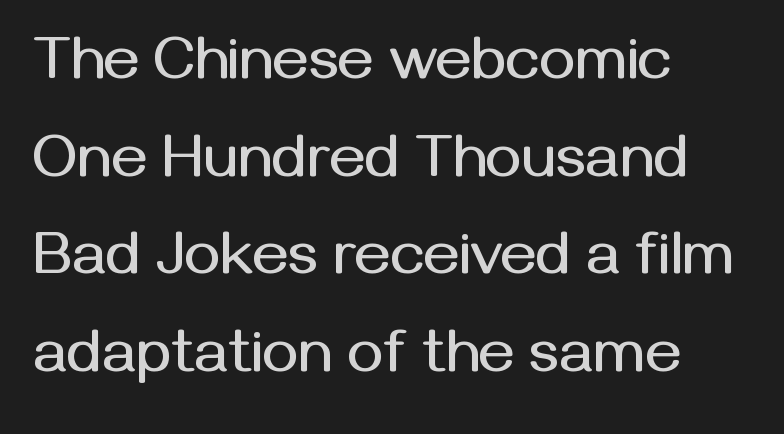
Leading matches the norm, producing a regular column. The axis of the letterforms is exactly vertical. The paragraph shown leans on its left margin. A typesetter would label this face a sans. Here the designer chose a conventional face with non-uniform glyph widths.
